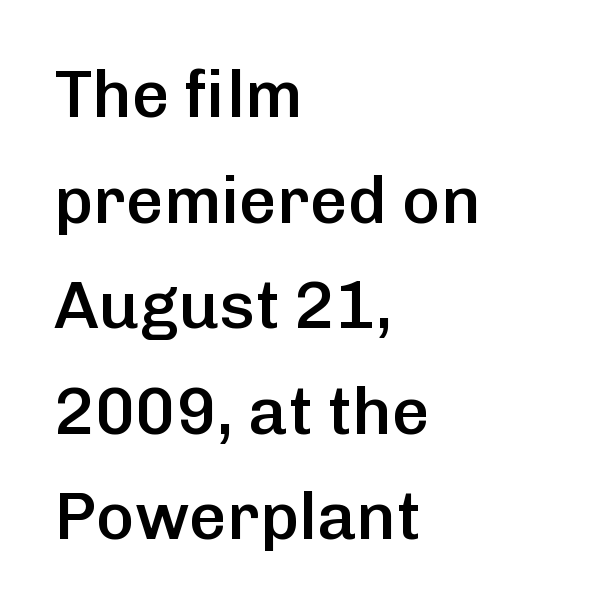
{"serif": "no", "italic": "no", "bold": "semi", "weight": "semibold", "width": "normal", "stroke_contrast": "low", "x_height": "medium", "monospaced": "no", "underline": "no", "align": "left", "line_spacing": "normal", "line_spacing_ratio": 1.6, "letter_spacing": "normal", "letter_spacing_em": 0.0, "glyph_px": 66}
